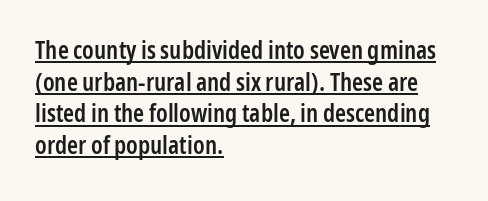
Q: Is the text bold? A: Semi-bold.
Q: Is the text italic (slanted)? A: No, it is upright.
Q: Is the text underlined? A: Yes.
Q: How is the paragraph aligned? A: Left-aligned.
Q: Is the spacing between letters normal or unusually wide? A: Normal.
Q: Is the spacing between lines tight, normal or loose? A: Normal.
